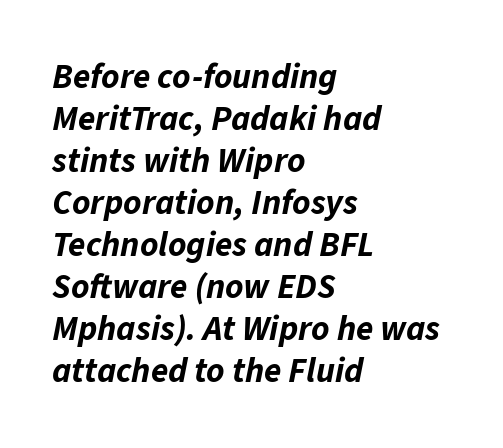
{"italic": "yes", "lean": "right", "slant_degrees": 11, "bold": "yes", "weight": "bold", "width": "normal", "stroke_contrast": "low", "x_height": "medium", "monospaced": "no", "underline": "no", "align": "left", "line_spacing_ratio": 1.2, "letter_spacing": "normal", "letter_spacing_em": 0.0, "glyph_px": 35}
